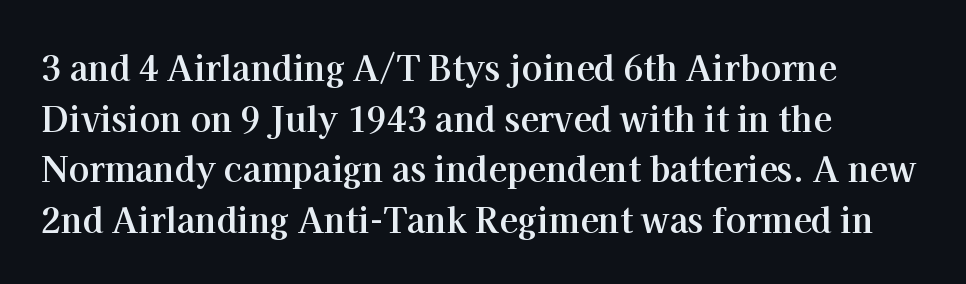
Q: Is the text bold? A: Yes.
Q: Is the text italic (slanted)? A: No, it is upright.
Q: Is the typeface a serif or a sans-serif typeface? A: Serif.
Q: Is the text underlined? A: No.
Q: How is the paragraph aligned? A: Left-aligned.
Q: Is the spacing between letters normal or unusually wide? A: Normal.
Q: Is the spacing between lines tight, normal or loose? A: Normal.
Q: Width (condensed, normal, or wide)? A: Normal.
Q: Stroke contrast? A: High.
Q: x-height? A: Medium.
Q: Monospaced? A: No.
